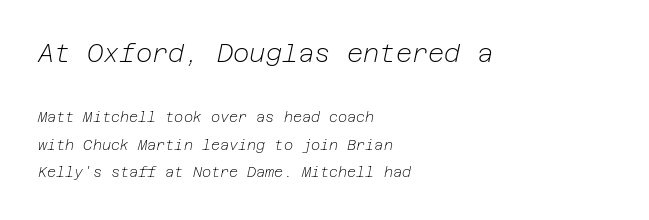
Q: Is the text bold? A: No.
Q: Is the text italic (slanted)? A: Yes, it leans right by about 12 degrees.
Q: Is the text underlined? A: No.
Q: How is the paragraph aligned? A: Left-aligned.
Q: Is the spacing between letters normal or unusually wide? A: Normal.
Q: Is the spacing between lines tight, normal or loose? A: Loose.
Q: Which block of text is set in a larger size, the first (top) or the second (bottom)? A: The first (top) one.
